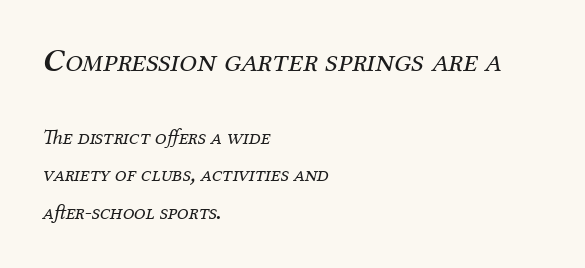
Bare-footed words on every line. One-word summary of the alignment: left. Characters are canted at an angle relative to the baseline's perpendicular. The passage shown is typed in a proportional face where columns would drift. Heaviness? Minimal to ordinary, like unemphasized prose. You can tell from the footed stems that serif type was used.
